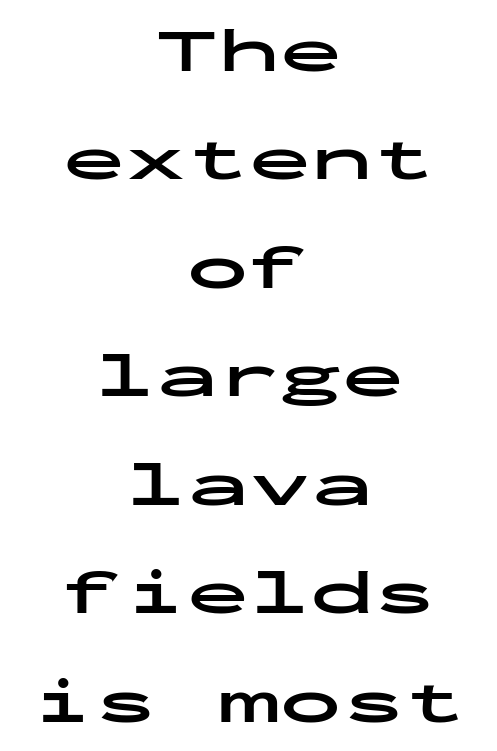
{"serif": "no", "italic": "no", "bold": "yes", "weight": "bold", "width": "wide", "stroke_contrast": "low", "x_height": "medium", "monospaced": "yes", "underline": "no", "align": "center", "line_spacing_ratio": 1.75, "letter_spacing": "normal", "letter_spacing_em": 0.0, "glyph_px": 62}
